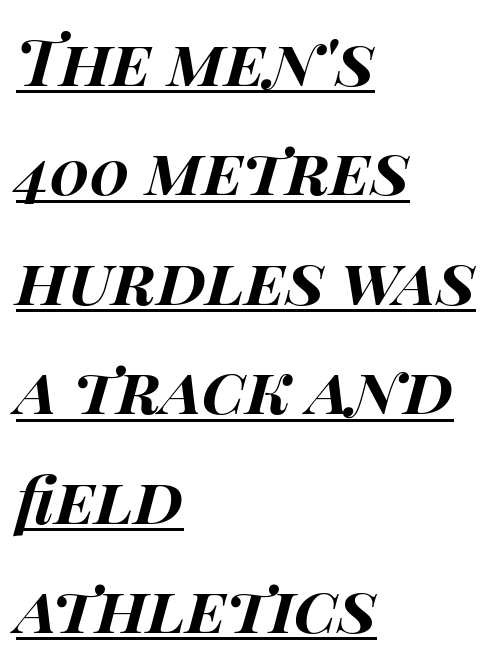
Each word holds together tightly as a unit, with standard inter-letter gaps. The passage shown is emphatically bold. Think of a printed novel: that variable character pitch is what you see here. Glance below the letters and you will spot a drawn line. Horizontal alignment here is leftward, the default for most running prose.
